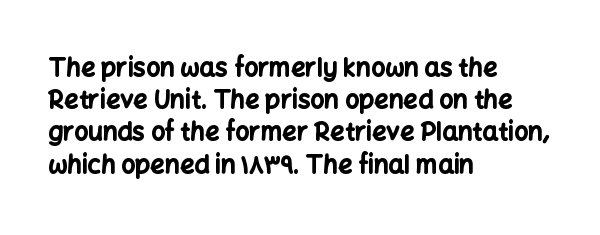
Q: Is the text bold? A: Yes.
Q: Is the text italic (slanted)? A: No, it is upright.
Q: Is the text underlined? A: No.
Q: How is the paragraph aligned? A: Left-aligned.
Q: Is the spacing between letters normal or unusually wide? A: Normal.
Q: Is the spacing between lines tight, normal or loose? A: Normal.
